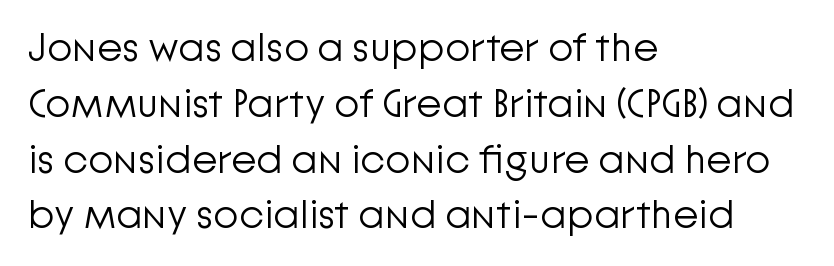
The passage shown is typed in a proportional face where columns would drift. Vertical strokes here are truly vertical. Nothing sits at the stroke ends, so this counts as sans-serif. Baseline-to-baseline distance is the conventional proportion of letter height. Any mark beneath the type? The region is blank. No heavy texture on the line: the type isn't bold.
